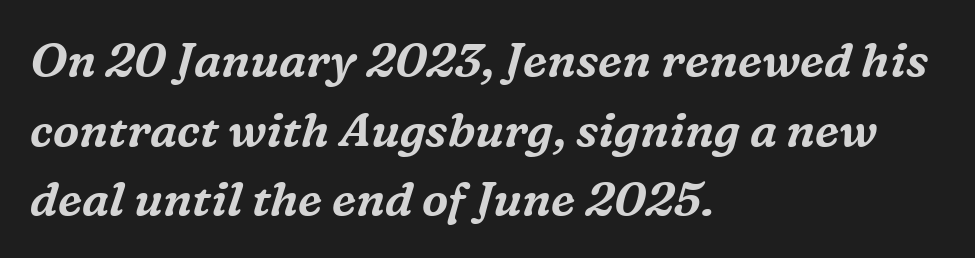
The image shows 47 px serif type, italic (leaning right); set left-aligned, normal line spacing (1.48x), normal letter spacing, not underlined; medium stroke contrast and a medium x-height.
